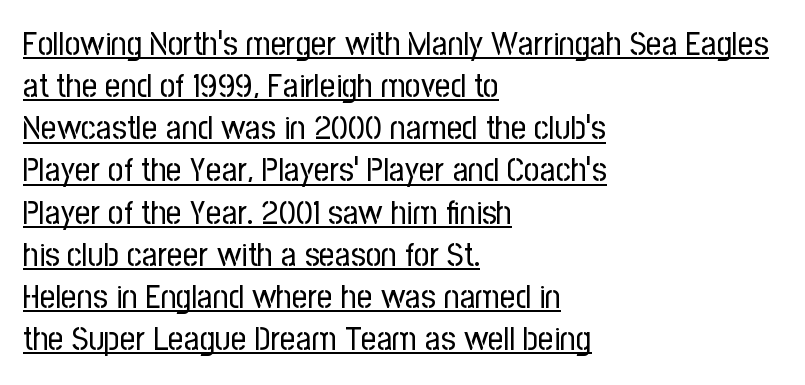
{"serif": "no", "italic": "no", "bold": "no", "weight": "regular", "width": "condensed", "stroke_contrast": "low", "x_height": "medium", "monospaced": "no", "underline": "yes", "align": "left", "line_spacing_ratio": 1.24, "letter_spacing": "normal", "letter_spacing_em": 0.0, "glyph_px": 34}
